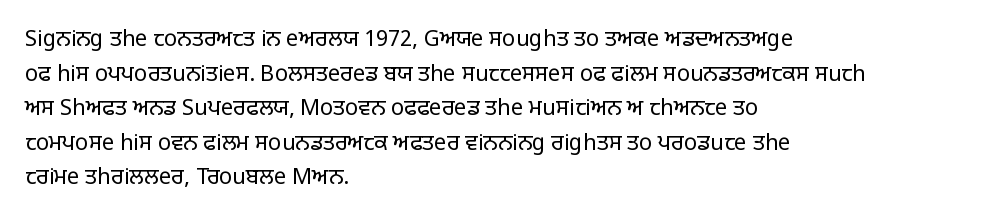
Which margin do the lines hug? The left one — the right edge is uneven. This is roman type, the default non-slanted kind. Summary of vertical rhythm: regular, with standard interline spacing. These glyphs show unthickened strokes, regular width or finer. The rendering keeps characters at their native spacing. The gap between lines stays unmarked.
